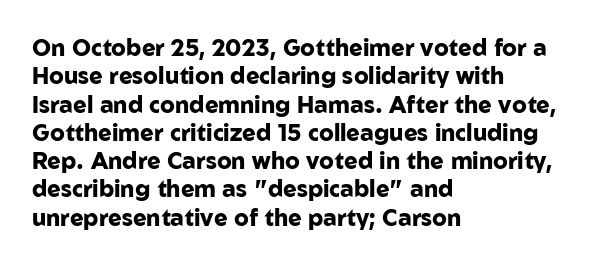
Q: Is the text bold? A: Yes.
Q: Is the text italic (slanted)? A: No, it is upright.
Q: Is the text underlined? A: No.
Q: How is the paragraph aligned? A: Left-aligned.
Q: Is the spacing between letters normal or unusually wide? A: Normal.
